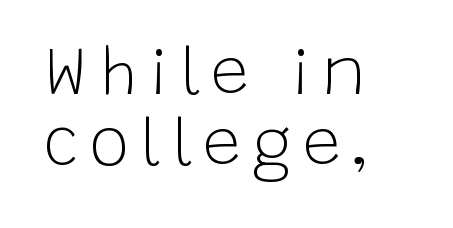
Q: Is the text bold? A: No.
Q: Is the text italic (slanted)? A: No, it is upright.
Q: Is the typeface a serif or a sans-serif typeface? A: Sans-serif.
Q: Is the text underlined? A: No.
Q: How is the paragraph aligned? A: Left-aligned.
Q: Is the spacing between lines tight, normal or loose? A: Tight.
Q: Width (condensed, normal, or wide)? A: Normal.
Q: Stroke contrast? A: Low.
Q: x-height? A: Large.
Q: Monospaced? A: No.
